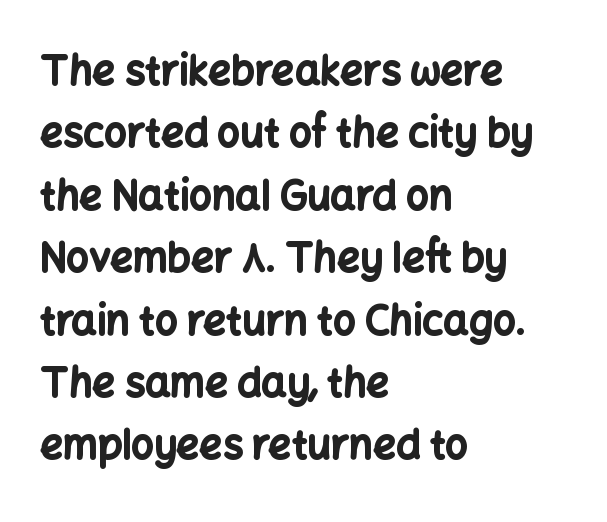
{"serif": "no", "italic": "no", "bold": "yes", "weight": "bold", "width": "normal", "stroke_contrast": "low", "x_height": "medium", "monospaced": "no", "underline": "no", "align": "left", "line_spacing": "normal", "line_spacing_ratio": 1.56, "letter_spacing": "normal", "letter_spacing_em": 0.0, "glyph_px": 40}
